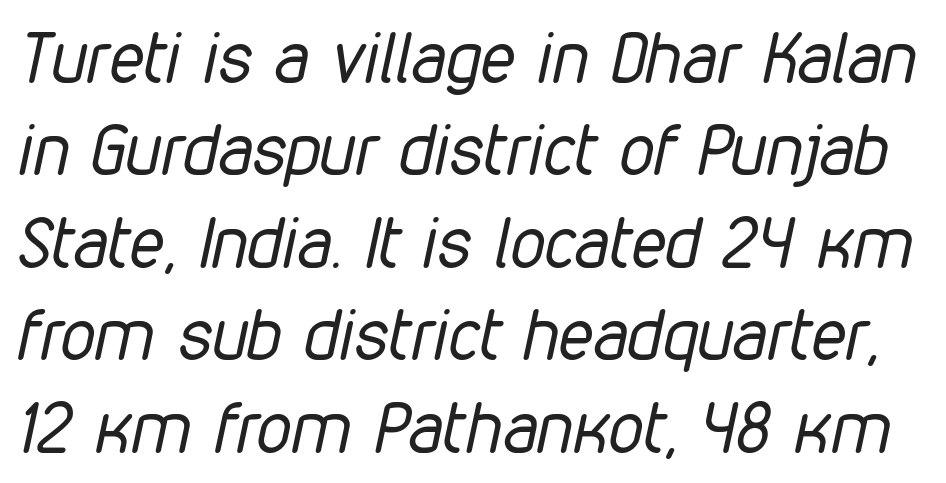
Q: Is the text bold? A: No.
Q: Is the text italic (slanted)? A: Yes, it leans right by about 12 degrees.
Q: Is the text underlined? A: No.
Q: Is the spacing between letters normal or unusually wide? A: Normal.
Q: Is the spacing between lines tight, normal or loose? A: Normal.
Q: Width (condensed, normal, or wide)? A: Condensed.
Q: Stroke contrast? A: Low.
Q: x-height? A: Medium.
Q: Monospaced? A: No.
